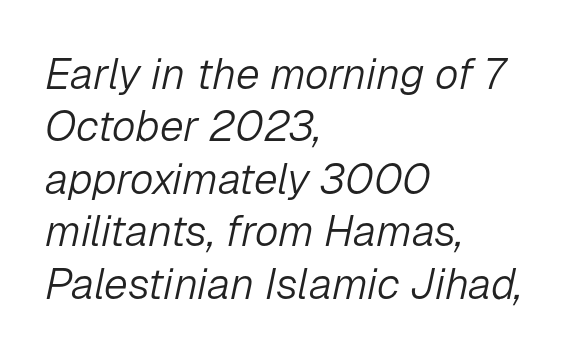
The image shows 43 px light type, italic (leaning right); set left-aligned, line spacing 1.22x, normal letter spacing, not underlined; low stroke contrast and a medium x-height.
